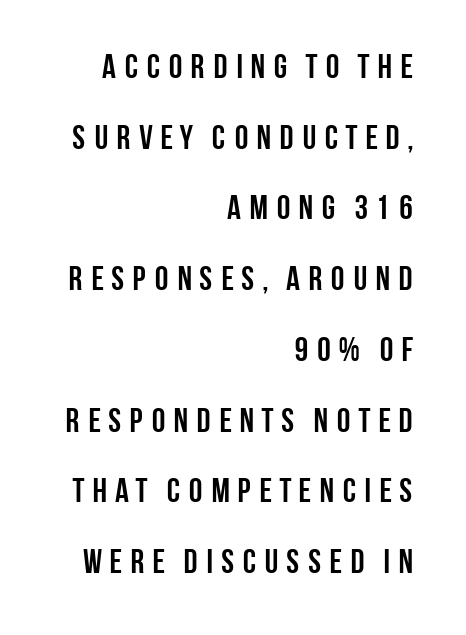
Q: Is the text bold? A: Yes.
Q: Is the text italic (slanted)? A: No, it is upright.
Q: Is the typeface a serif or a sans-serif typeface? A: Sans-serif.
Q: Is the text underlined? A: No.
Q: How is the paragraph aligned? A: Right-aligned.
Q: Is the spacing between lines tight, normal or loose? A: Loose.
Q: Width (condensed, normal, or wide)? A: Condensed.
Q: Stroke contrast? A: Low.
Q: x-height? A: Large.
Q: Monospaced? A: No.
